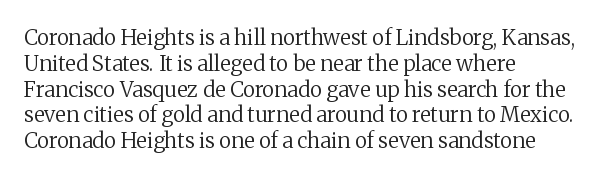
The image shows 21 px text type, upright; set left-aligned, line spacing 1.23x, normal letter spacing, not underlined.
